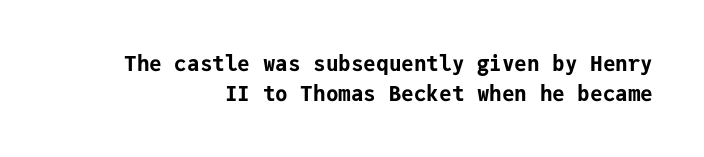
Q: Is the text bold? A: Yes.
Q: Is the text italic (slanted)? A: No, it is upright.
Q: Is the text underlined? A: No.
Q: How is the paragraph aligned? A: Right-aligned.
Q: Is the spacing between letters normal or unusually wide? A: Normal.
Q: Is the spacing between lines tight, normal or loose? A: Normal.
